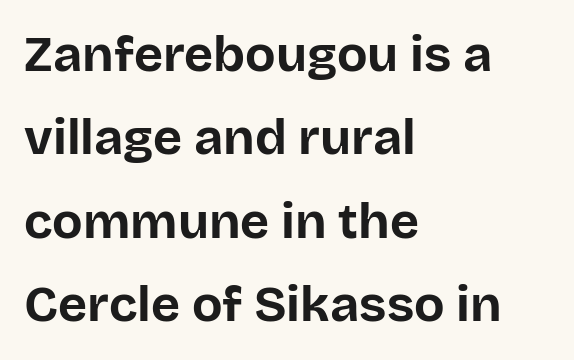
The line-height multiplier appears to be the usual default. The zone under the glyphs is completely vacant. Characters follow at the spacing the type designer built in. Do the characters align in a grid? No, the font is proportional.
